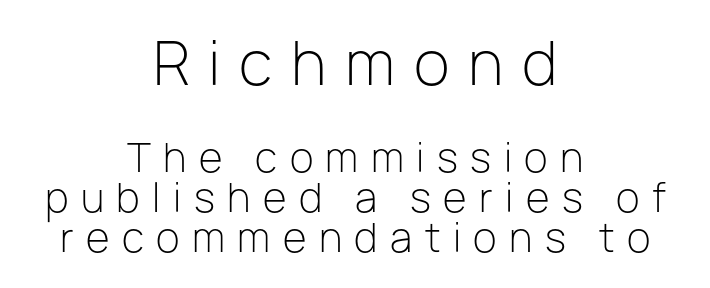
The image shows 59 px light sans-serif type, upright; set centered, tight line spacing (1.03x), unusually wide letter spacing (+0.32 em), not underlined; the first (top) block is 1.51x larger; low stroke contrast and a medium x-height.
